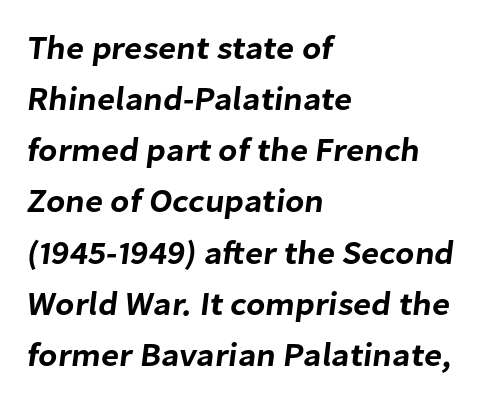
{"serif": "no", "width": "normal", "stroke_contrast": "low", "x_height": "medium", "monospaced": "no", "underline": "no", "align": "left", "line_spacing": "normal", "line_spacing_ratio": 1.55, "letter_spacing": "normal", "letter_spacing_em": 0.0, "glyph_px": 33}
